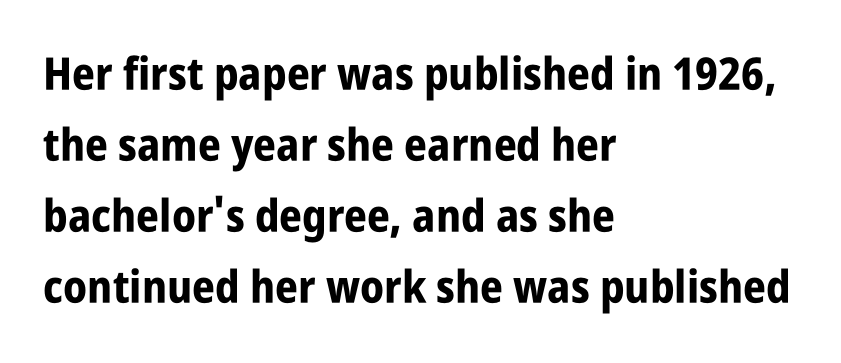
{"serif": "no", "italic": "no", "bold": "yes", "weight": "bold", "width": "condensed", "stroke_contrast": "low", "x_height": "large", "monospaced": "no", "underline": "no", "align": "left", "line_spacing": "normal", "line_spacing_ratio": 1.58, "letter_spacing": "normal", "letter_spacing_em": 0.0, "glyph_px": 45}
